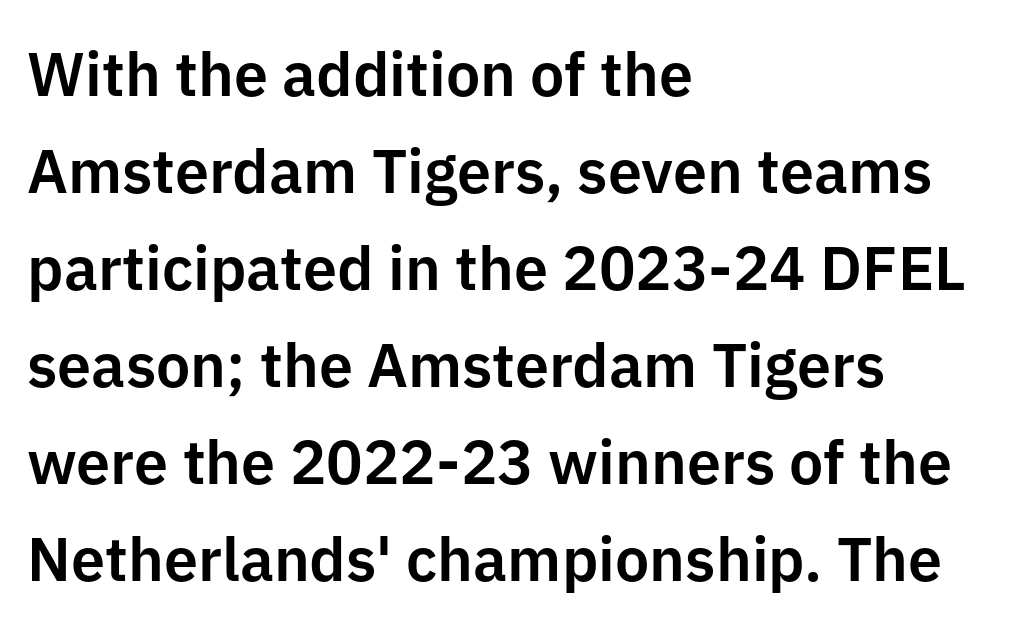
The image shows 61 px sans-serif type, upright; set left-aligned, normal line spacing (1.59x), normal letter spacing, not underlined; low stroke contrast and a medium x-height.
